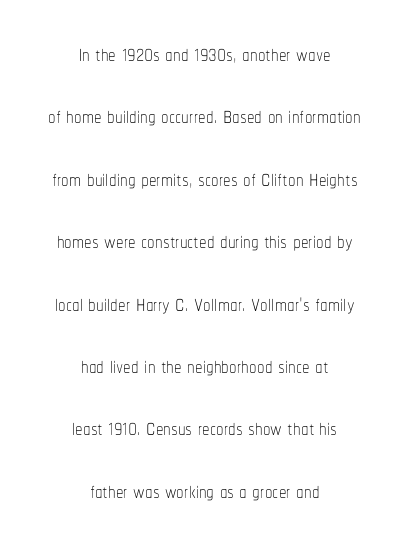
The characters are drawn with everyday or finer stroke widths. In terms of letterspacing, this is plain default setting. In CSS terms this would be text-align: center. Characters remain perfectly vertical along every line.
